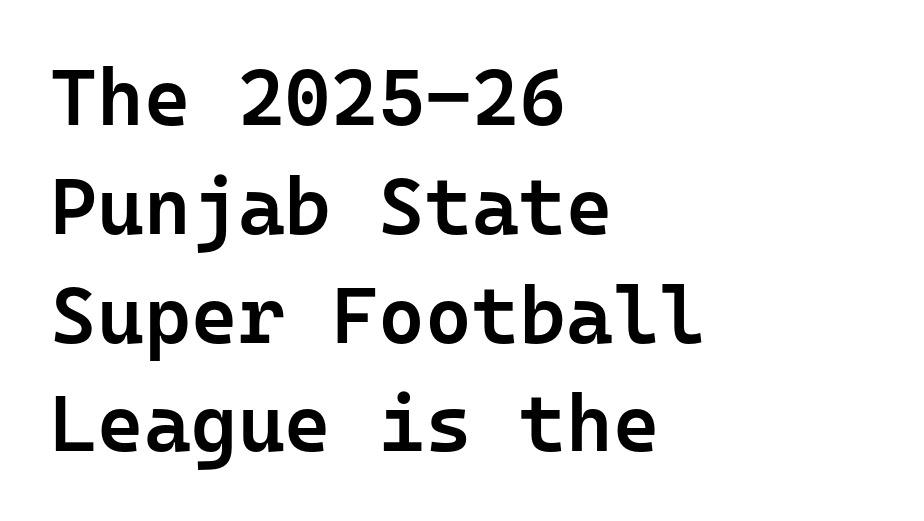
{"serif": "no", "italic": "no", "bold": "semi", "weight": "semibold", "width": "normal", "stroke_contrast": "low", "x_height": "medium", "monospaced": "yes", "underline": "no", "align": "left", "line_spacing": "normal", "line_spacing_ratio": 1.36, "letter_spacing": "normal", "letter_spacing_em": 0.0, "glyph_px": 80}
